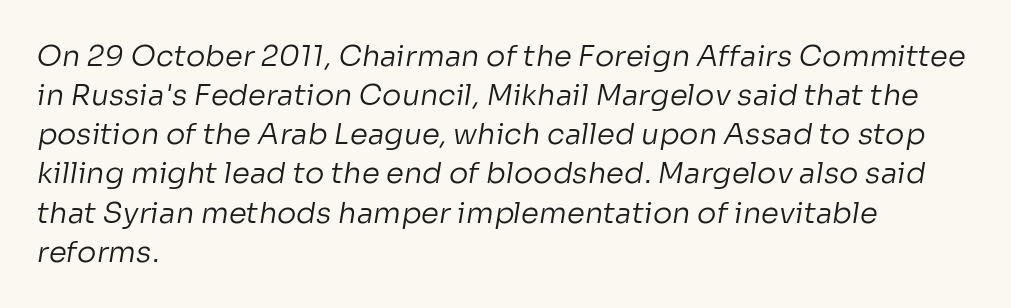
{"serif": "no", "bold": "no", "weight": "regular", "width": "normal", "stroke_contrast": "low", "x_height": "medium", "monospaced": "no", "underline": "no", "align": "left", "line_spacing": "normal", "line_spacing_ratio": 1.35, "letter_spacing": "normal", "letter_spacing_em": 0.0, "glyph_px": 29}
